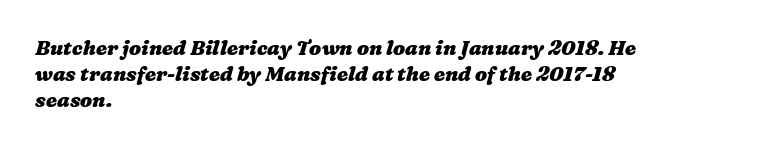
{"bold": "yes", "underline": "no", "align": "left", "line_spacing": "normal", "line_spacing_ratio": 1.3, "letter_spacing": "normal", "letter_spacing_em": 0.0, "glyph_px": 20}
